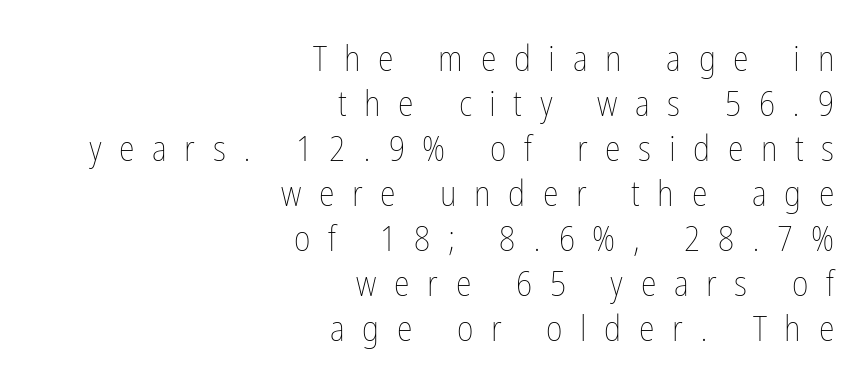
The image shows 36 px thin, condensed type, upright; set right-aligned, normal line spacing (1.25x), unusually wide letter spacing (+0.49 em), not underlined; low stroke contrast and a medium x-height.
